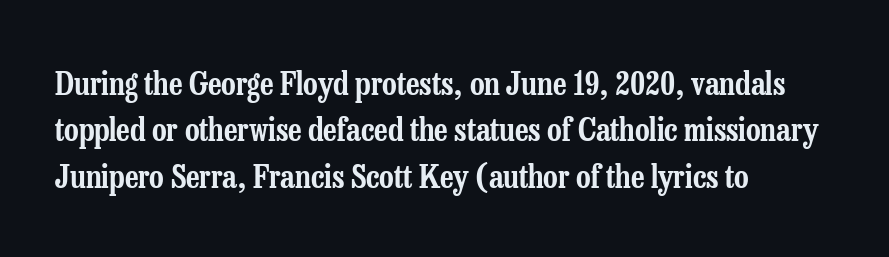
The image shows 32 px condensed serif type, upright; set left-aligned, normal line spacing (1.45x), normal letter spacing, not underlined; low stroke contrast and a medium x-height.
